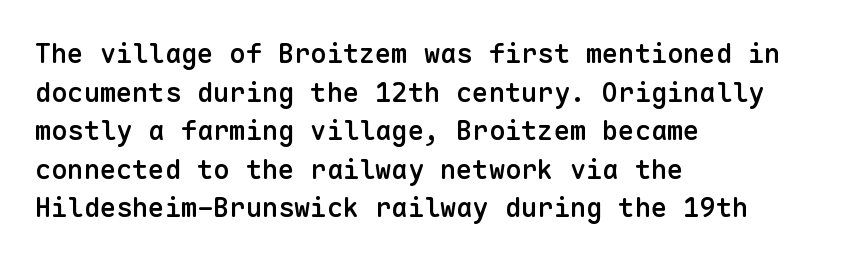
The image shows 27 px text type, upright; set left-aligned, normal line spacing (1.43x), normal letter spacing, not underlined.
